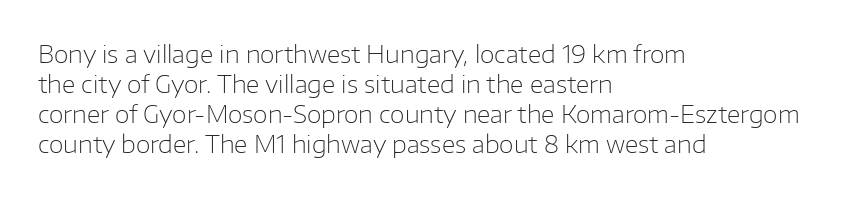
Q: Is the text bold? A: No.
Q: Is the text italic (slanted)? A: No, it is upright.
Q: Is the text underlined? A: No.
Q: How is the paragraph aligned? A: Left-aligned.
Q: Is the spacing between letters normal or unusually wide? A: Normal.
Q: Is the spacing between lines tight, normal or loose? A: Normal.
